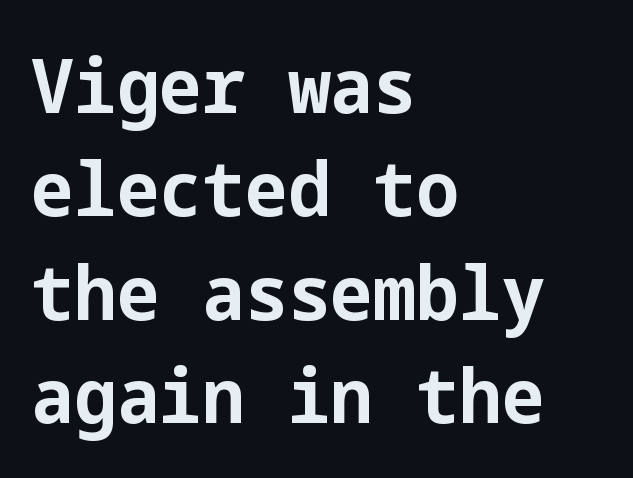
Q: Is the text bold? A: Yes.
Q: Is the text italic (slanted)? A: No, it is upright.
Q: Is the typeface a serif or a sans-serif typeface? A: Sans-serif.
Q: Is the text underlined? A: No.
Q: How is the paragraph aligned? A: Left-aligned.
Q: Is the spacing between letters normal or unusually wide? A: Normal.
Q: Is the spacing between lines tight, normal or loose? A: Normal.
Q: Width (condensed, normal, or wide)? A: Normal.
Q: Stroke contrast? A: Low.
Q: x-height? A: Medium.
